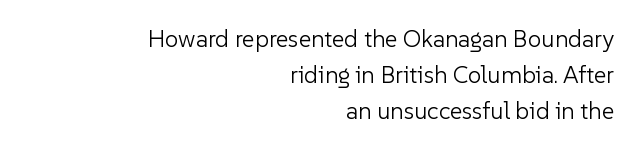
{"italic": "no", "bold": "no", "underline": "no", "align": "right", "line_spacing": "normal", "line_spacing_ratio": 1.49, "letter_spacing": "normal", "letter_spacing_em": 0.0, "glyph_px": 24}
